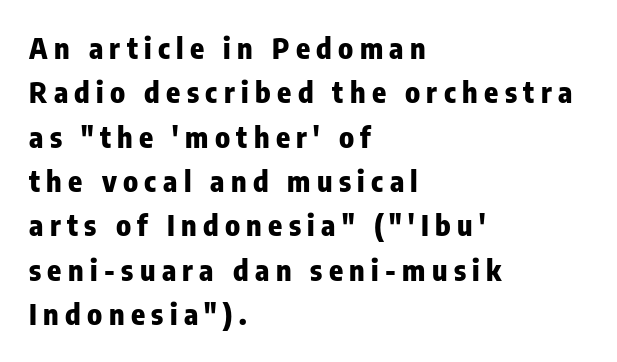
The image shows 29 px heavy, condensed sans-serif type, upright; set left-aligned, normal line spacing (1.53x), unusually wide letter spacing (+0.22 em), not underlined; low stroke contrast and a medium x-height.
